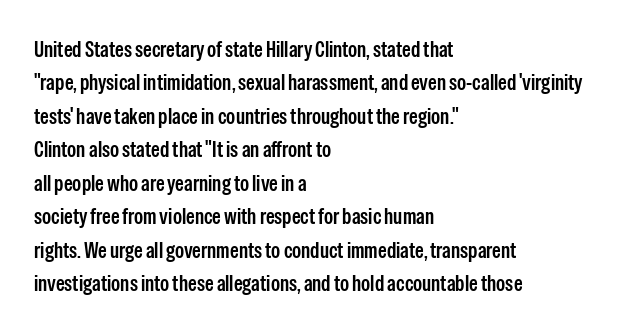
The image shows 22 px text type, upright; set left-aligned, normal line spacing (1.52x), normal letter spacing, not underlined.
